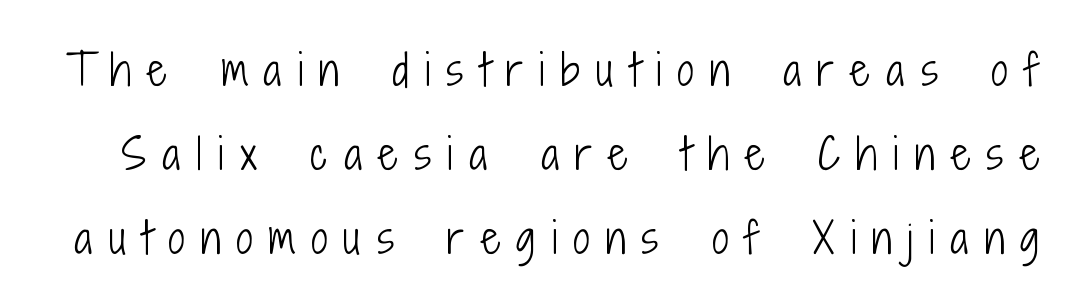
The image shows 42 px light, condensed sans-serif type, upright; set loose line spacing (2.0x), unusually wide letter spacing (+0.39 em), not underlined; low stroke contrast and a medium x-height.
